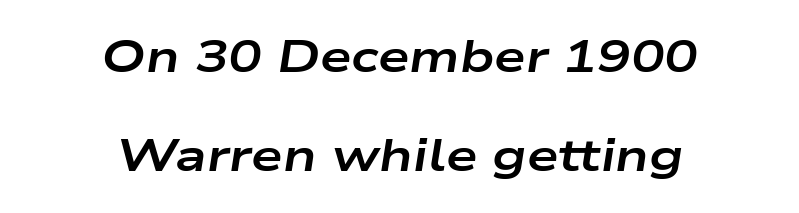
The image shows 45 px bold, wide type, italic (leaning right); set centered, loose line spacing (2.19x), normal letter spacing, not underlined; low stroke contrast and a medium x-height.
